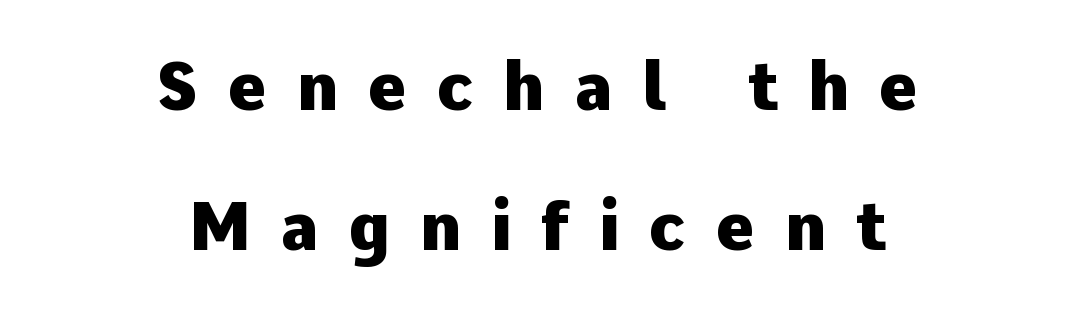
The image shows 66 px heavy sans-serif type, upright; set centered, loose line spacing (2.12x), unusually wide letter spacing (+0.45 em), not underlined; low stroke contrast and a medium x-height.
